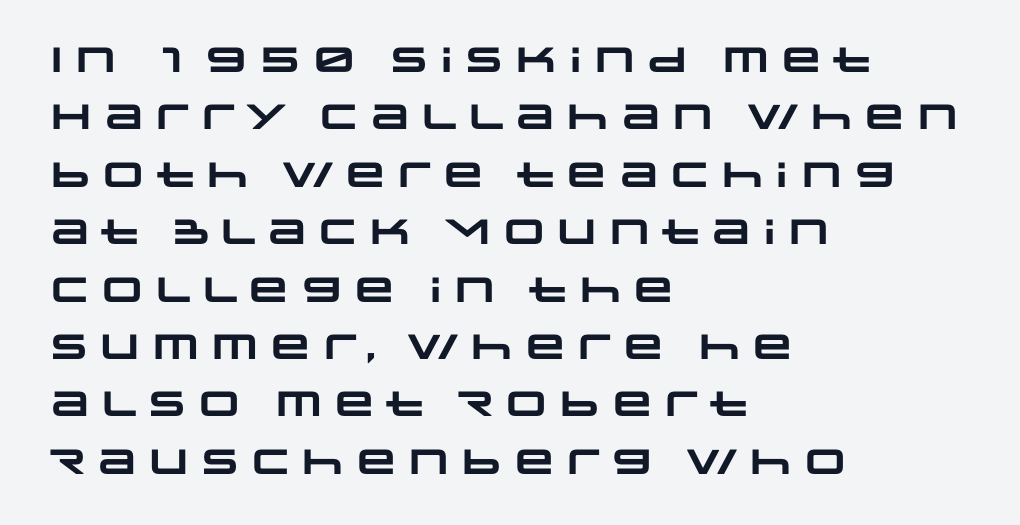
{"serif": "no", "bold": "yes", "weight": "heavy", "width": "wide", "stroke_contrast": "low", "x_height": "large", "monospaced": "no", "underline": "no", "align": "left", "line_spacing": "normal", "line_spacing_ratio": 1.64, "letter_spacing": "normal", "letter_spacing_em": 0.0, "glyph_px": 35}
